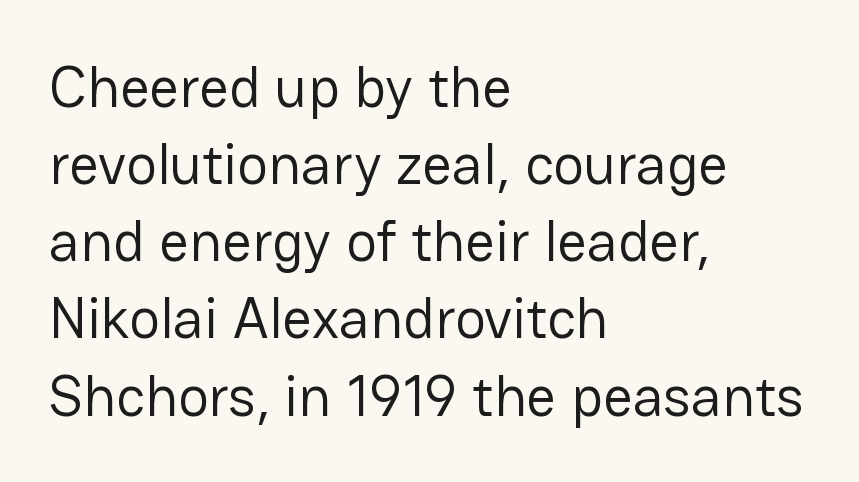
{"serif": "no", "italic": "no", "bold": "no", "weight": "regular", "width": "normal", "stroke_contrast": "low", "x_height": "medium", "monospaced": "no", "underline": "no", "align": "left", "line_spacing": "normal", "line_spacing_ratio": 1.33, "letter_spacing": "normal", "letter_spacing_em": 0.0, "glyph_px": 58}
